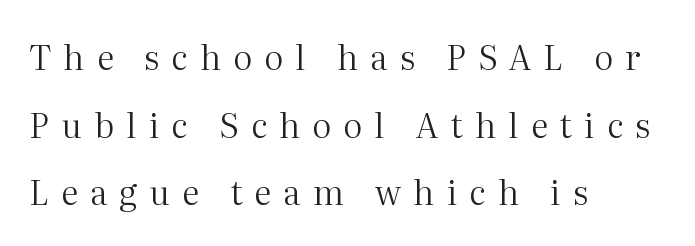
How would I describe the line gaps? Wide and relaxed. Decoration check: the copy has no underline. Italic? Not at all — the glyphs are vertical. Here the designer chose a conventional face with non-uniform glyph widths.
